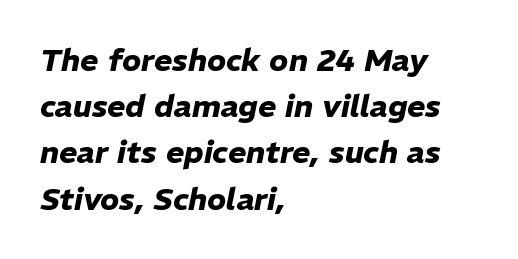
Q: Is the text bold? A: Yes.
Q: Is the text italic (slanted)? A: Yes, it leans right by about 11 degrees.
Q: Is the text underlined? A: No.
Q: How is the paragraph aligned? A: Left-aligned.
Q: Is the spacing between letters normal or unusually wide? A: Normal.
Q: Is the spacing between lines tight, normal or loose? A: Normal.
Q: Width (condensed, normal, or wide)? A: Normal.
Q: Stroke contrast? A: Low.
Q: x-height? A: Medium.
Q: Monospaced? A: No.
